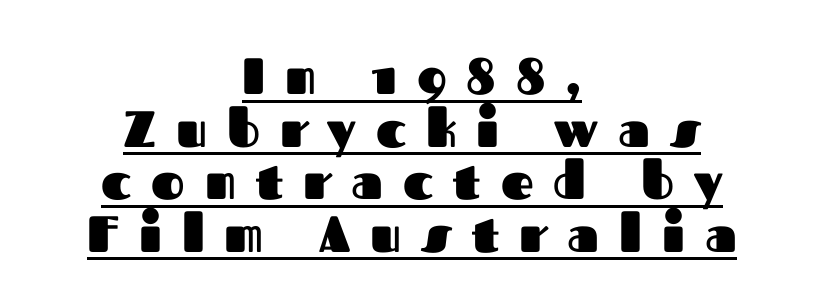
Q: Is the text bold? A: Yes.
Q: Is the text italic (slanted)? A: No, it is upright.
Q: Is the typeface a serif or a sans-serif typeface? A: Sans-serif.
Q: Is the text underlined? A: Yes.
Q: How is the paragraph aligned? A: Centered.
Q: Is the spacing between letters normal or unusually wide? A: Unusually wide.
Q: Is the spacing between lines tight, normal or loose? A: Tight.
Q: Width (condensed, normal, or wide)? A: Normal.
Q: Stroke contrast? A: Medium.
Q: x-height? A: Medium.
Q: Monospaced? A: No.
